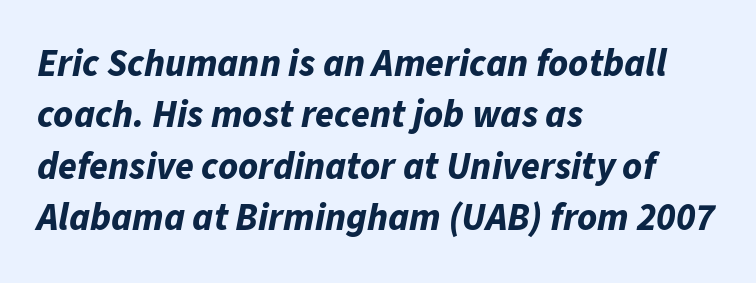
{"italic": "yes", "lean": "right", "slant_degrees": 11, "bold": "yes", "weight": "bold", "width": "normal", "stroke_contrast": "low", "x_height": "medium", "monospaced": "no", "underline": "no", "align": "left", "line_spacing": "normal", "line_spacing_ratio": 1.35, "letter_spacing": "normal", "letter_spacing_em": 0.0, "glyph_px": 38}
